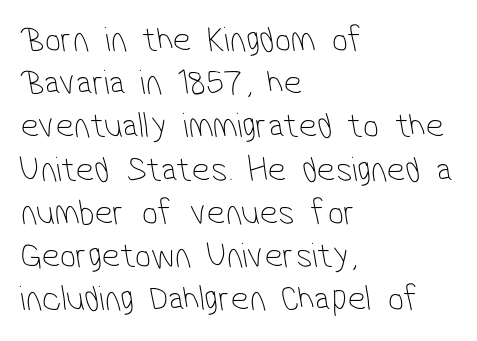
{"serif": "no", "bold": "no", "weight": "thin", "width": "condensed", "stroke_contrast": "low", "x_height": "medium", "monospaced": "no", "underline": "no", "align": "left", "line_spacing_ratio": 1.2, "letter_spacing": "normal", "letter_spacing_em": 0.0, "glyph_px": 36}
